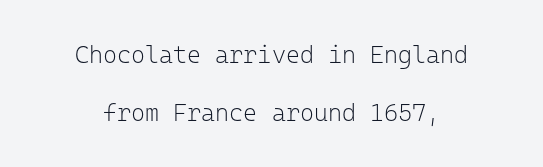
The image shows 24 px text type, upright; set loose line spacing (2.4x), normal letter spacing, not underlined.
